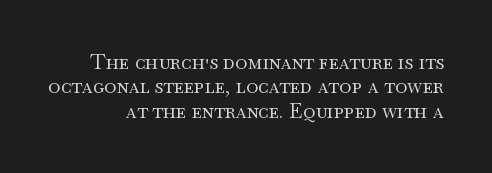
{"italic": "no", "bold": "no", "underline": "no", "align": "right", "line_spacing_ratio": 1.16, "letter_spacing": "normal", "letter_spacing_em": 0.0, "glyph_px": 21}
